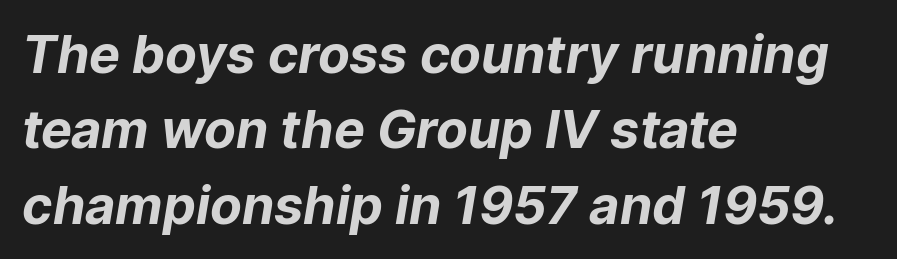
Q: Is the text bold? A: Yes.
Q: Is the typeface a serif or a sans-serif typeface? A: Sans-serif.
Q: Is the text underlined? A: No.
Q: How is the paragraph aligned? A: Left-aligned.
Q: Is the spacing between letters normal or unusually wide? A: Normal.
Q: Is the spacing between lines tight, normal or loose? A: Normal.
Q: Width (condensed, normal, or wide)? A: Normal.
Q: Stroke contrast? A: Low.
Q: x-height? A: Medium.
Q: Monospaced? A: No.
